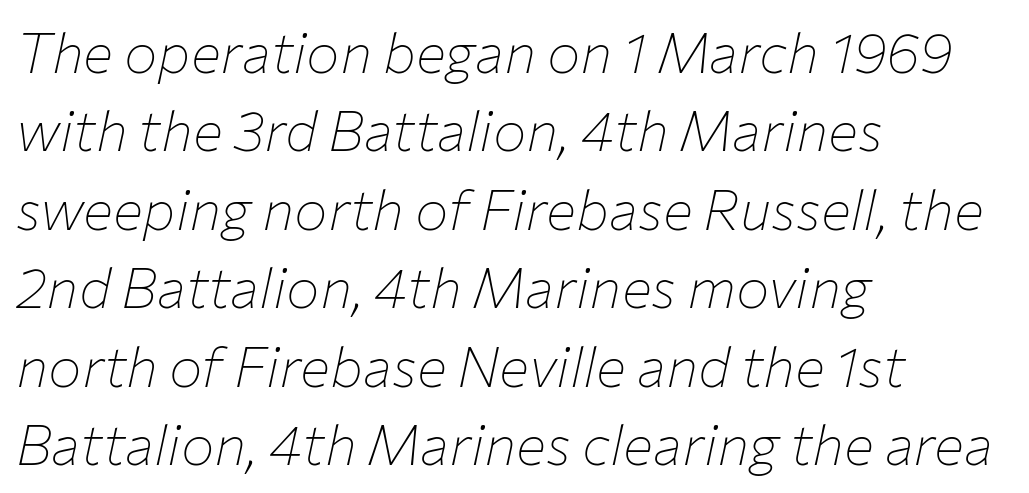
Check under the words: just untouched page. The rendering keeps characters at their native spacing. These lines are set flush left with a ragged right edge. Here the designer chose a conventional face with non-uniform glyph widths. Leading matches the norm, producing a regular column.
